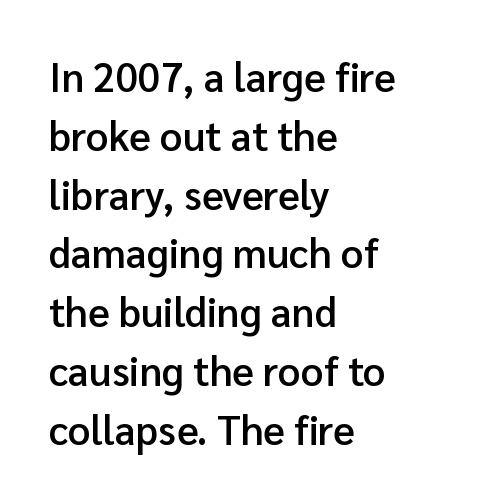
Unlike italic type, these characters show no tilt at all. The characters look somewhat weighty, a semibold short of true bold. Notice how descenders clear the ascenders below comfortably — that's standard leading. Each letter keeps its own natural width here, so spacing adapts to shape. The letters sit at their default tracking, neither squeezed nor spread.
